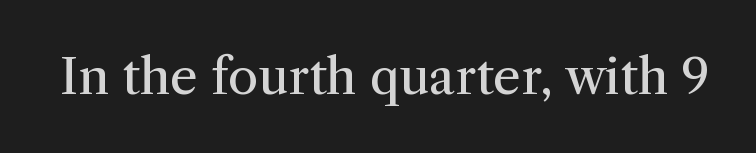
The image shows 49 px regular-weight serif type, upright; set normal letter spacing, not underlined; medium stroke contrast and a medium x-height.
